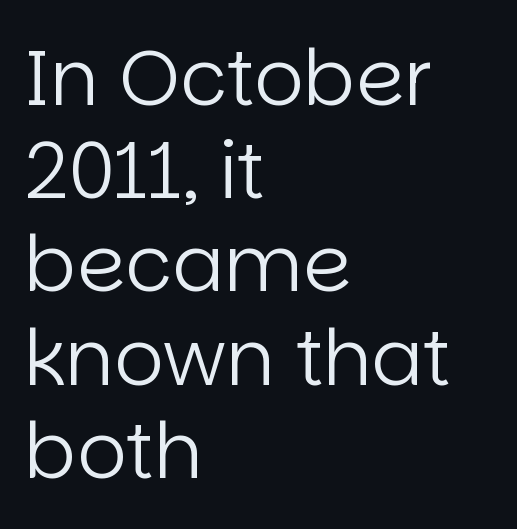
Default kerning and tracking; the words read as compact shapes. Heaviness? Minimal to ordinary, like unemphasized prose. Nobody drew a line under any word here. The letters advance in unequal steps, a hallmark of proportional type.
